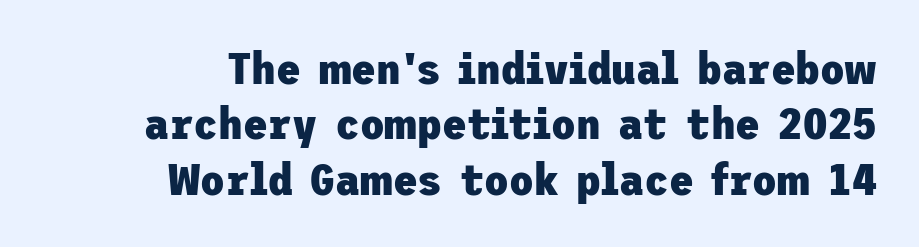
Q: Is the text bold? A: Yes.
Q: Is the text italic (slanted)? A: No, it is upright.
Q: Is the typeface a serif or a sans-serif typeface? A: Sans-serif.
Q: Is the text underlined? A: No.
Q: How is the paragraph aligned? A: Right-aligned.
Q: Is the spacing between letters normal or unusually wide? A: Normal.
Q: Width (condensed, normal, or wide)? A: Normal.
Q: Stroke contrast? A: Low.
Q: x-height? A: Medium.
